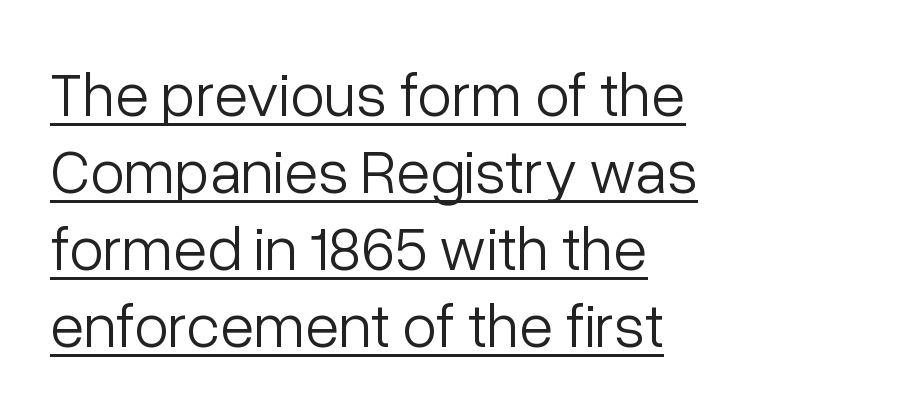
The image shows 62 px light sans-serif type, upright; set left-aligned, line spacing 1.24x, normal letter spacing, underlined; low stroke contrast and a medium x-height.
